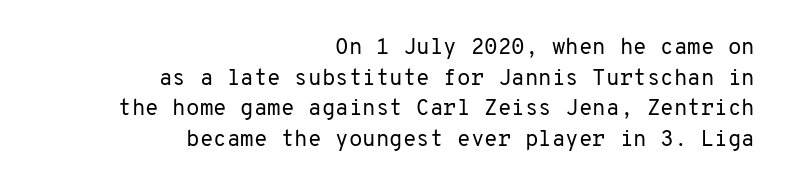
These lines keep a tight, regular rhythm from letter to letter. The lettering stays uniformly vertical, giving the passage a roman look. Beneath every word, the page is bare. If you measured baseline to baseline, you'd find a middling distance. Short and long lines alike share a common ending point at right. The cut favours lightness, reaching ordinary text weight at its darkest.
